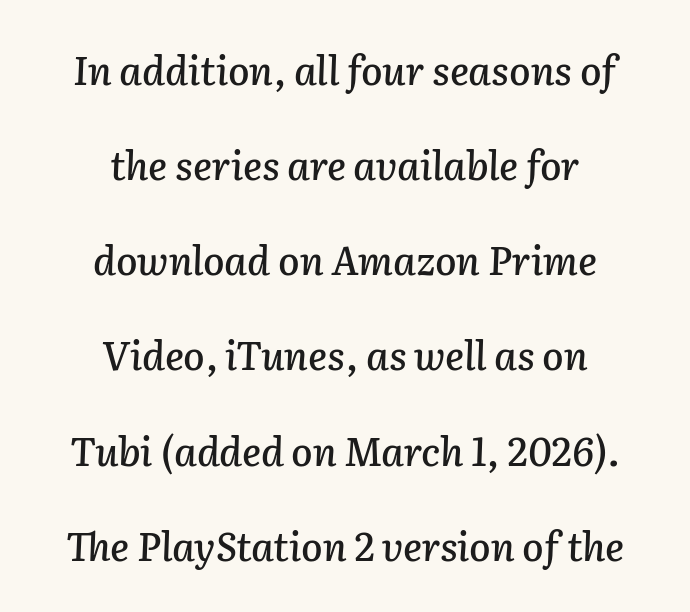
You can tell it's italic because the verticals aren't actually vertical. If you measured baseline to baseline, you'd find a long distance. Any mark beneath the type? The region is blank. Does the copy run flush right? No — it is centered line by line.
